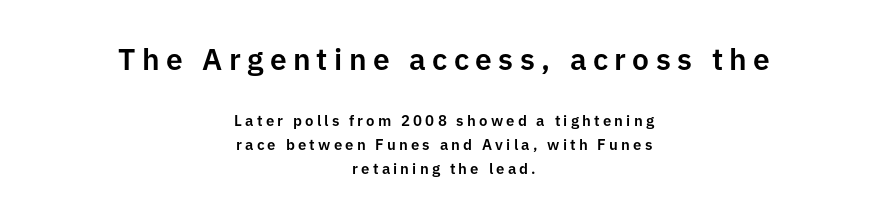
Honestly, the letter spacing is so wide it's the main thing you notice. The font family rendered here belongs to the sans-serif group. Posture: vertical. Quick note: underline off. The rag falls on both sides of this text block equally. Looks like regular typesetting: each glyph gets only the width it needs.
